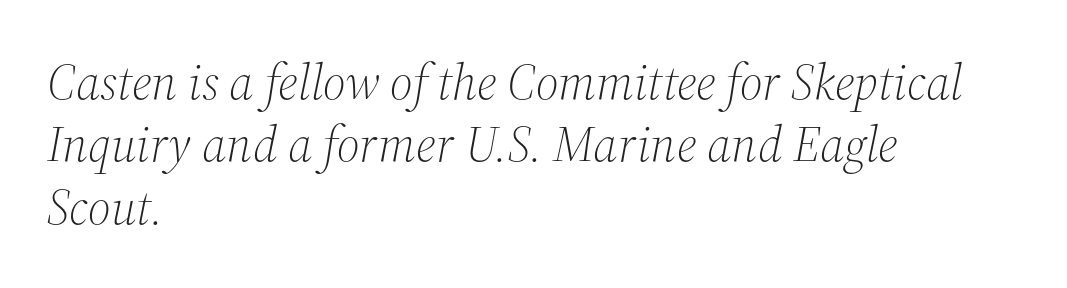
The type family on display is of the serif kind. Slant detected: the letters are inclined. Reading down the column, the eye jumps a familiar distance to each next line. Line beginnings align vertically; line endings do not. You could not count columns in this text — the font is proportionally spaced. The words here are not underlined.
